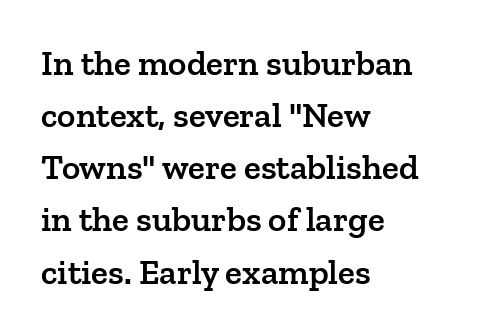
The letters are semibold — heavier than regular but short of a full bold. Is the letter spacing exaggerated? No — it looks like the ordinary default. The setting favours the left margin, as ordinary paragraphs usually do. The type family on display is of the serif kind.
